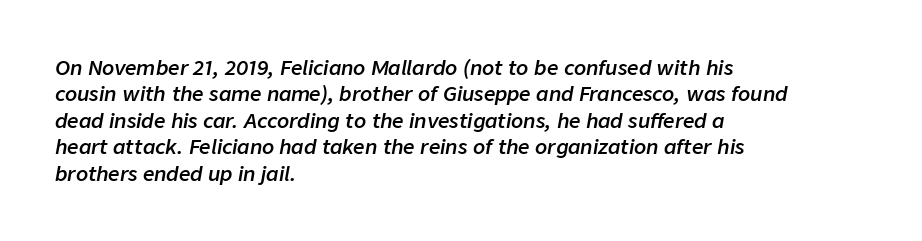
Rows of type keep a routine distance in the vertical direction. Casual observation: everything's shoved over to the left. Set as a demibold, roughly 600 on the weight scale. How are the letters spaced? Ordinarily, with no added tracking. Decoration check: the copy has no underline. Looking at the ascenders, they clearly lean.
